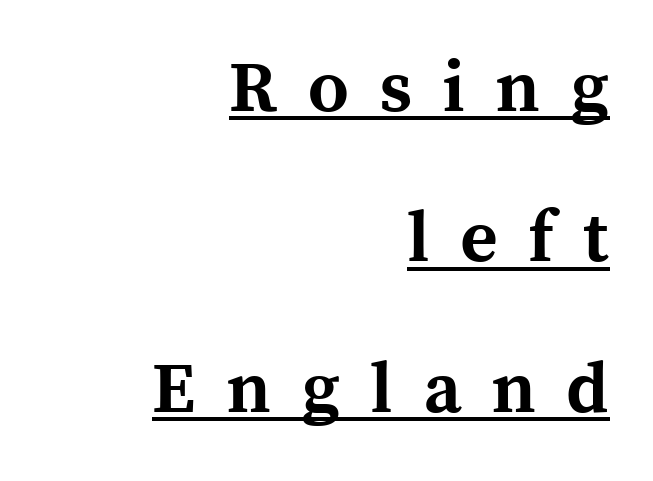
The image shows 72 px bold serif type, upright; set right-aligned, loose line spacing (2.09x), unusually wide letter spacing (+0.42 em), underlined; a medium x-height.
